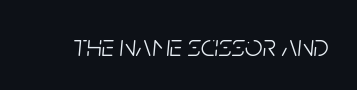
{"italic": "yes", "lean": "right", "slant_degrees": 5, "bold": "no", "weight": "light", "width": "condensed", "stroke_contrast": "low", "x_height": "large", "monospaced": "no", "underline": "no", "letter_spacing": "normal", "letter_spacing_em": 0.0, "glyph_px": 31}
